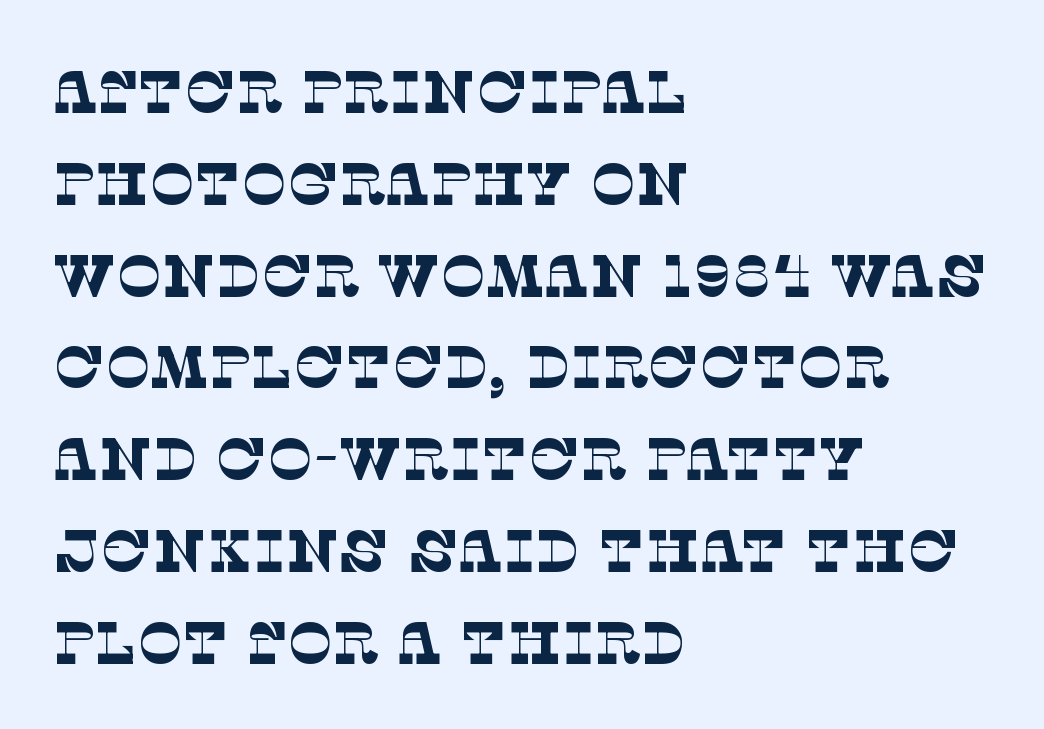
Q: Is the text bold? A: No.
Q: Is the typeface a serif or a sans-serif typeface? A: Serif.
Q: Is the text underlined? A: No.
Q: How is the paragraph aligned? A: Left-aligned.
Q: Is the spacing between letters normal or unusually wide? A: Normal.
Q: Is the spacing between lines tight, normal or loose? A: Normal.
Q: Width (condensed, normal, or wide)? A: Normal.
Q: Stroke contrast? A: Low.
Q: x-height? A: Large.
Q: Monospaced? A: No.
